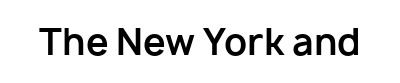
This sample uses plain, unmodified letter spacing. Examine the stroke ends and you'll find no serifs. Spacing verdict: proportional, widths tailored to each character. The specimen reads as upright at a glance.
